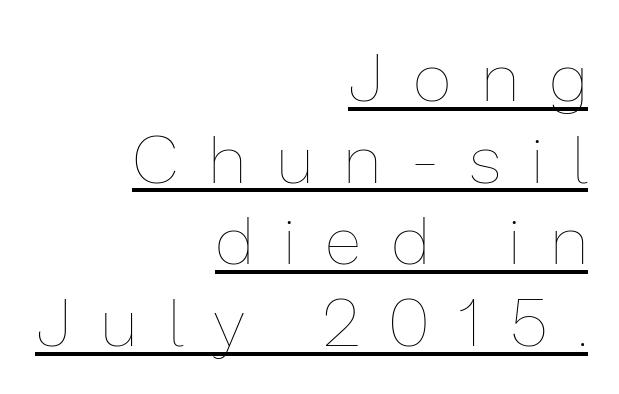
Q: Is the text bold? A: No.
Q: Is the text italic (slanted)? A: No, it is upright.
Q: Is the text underlined? A: Yes.
Q: How is the paragraph aligned? A: Right-aligned.
Q: Is the spacing between letters normal or unusually wide? A: Unusually wide.
Q: Width (condensed, normal, or wide)? A: Normal.
Q: Stroke contrast? A: Low.
Q: x-height? A: Medium.
Q: Monospaced? A: No.
